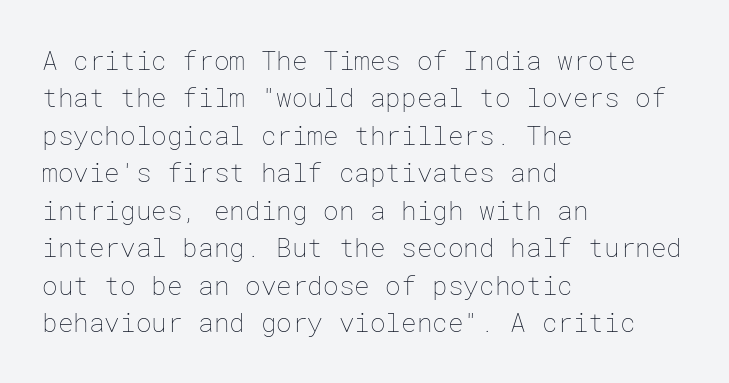
Q: Is the text bold? A: No.
Q: Is the text italic (slanted)? A: No, it is upright.
Q: Is the text underlined? A: No.
Q: How is the paragraph aligned? A: Left-aligned.
Q: Is the spacing between letters normal or unusually wide? A: Normal.
Q: Is the spacing between lines tight, normal or loose? A: Normal.
